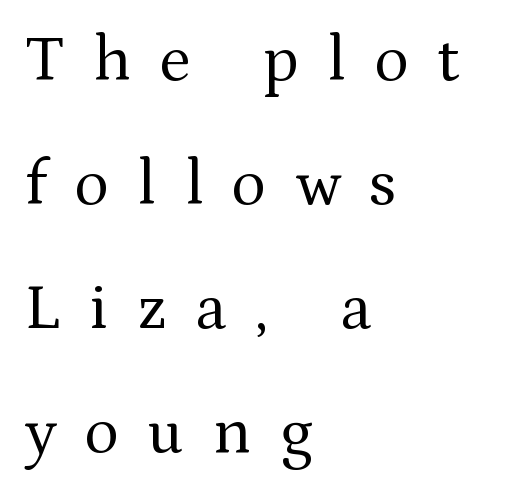
Q: Is the text bold? A: No.
Q: Is the text italic (slanted)? A: No, it is upright.
Q: Is the typeface a serif or a sans-serif typeface? A: Serif.
Q: Is the text underlined? A: No.
Q: How is the paragraph aligned? A: Left-aligned.
Q: Is the spacing between letters normal or unusually wide? A: Unusually wide.
Q: Is the spacing between lines tight, normal or loose? A: Loose.
Q: Width (condensed, normal, or wide)? A: Normal.
Q: Stroke contrast? A: Medium.
Q: x-height? A: Medium.
Q: Monospaced? A: No.
